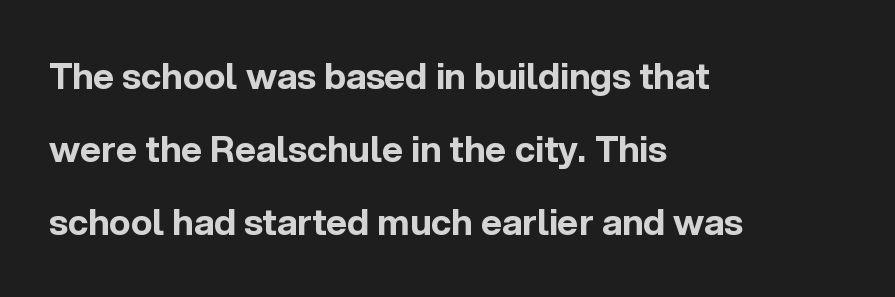
The image shows 36 px bold sans-serif type, upright; set left-aligned, loose line spacing (2.03x), normal letter spacing, not underlined; a medium x-height.
